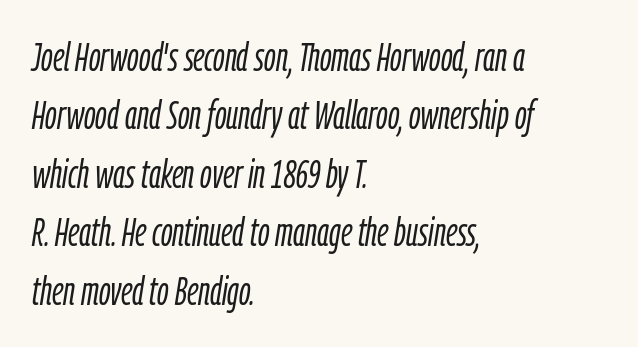
The image shows 40 px light, condensed type, italic (leaning right); set left-aligned, normal line spacing (1.46x), normal letter spacing, not underlined; low stroke contrast and a medium x-height.
